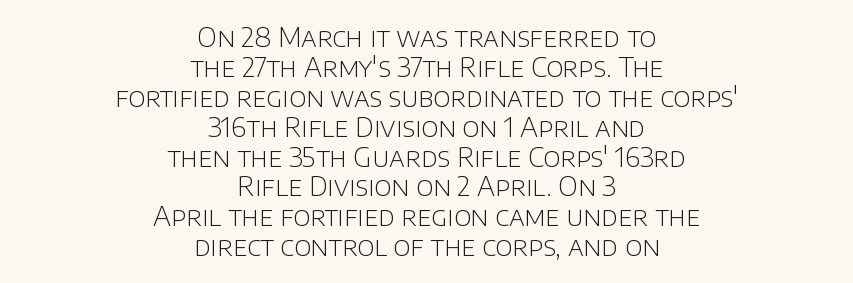
{"italic": "no", "bold": "no", "underline": "no", "align": "center", "line_spacing": "tight", "line_spacing_ratio": 1.15, "letter_spacing": "normal", "letter_spacing_em": 0.0, "glyph_px": 26}
